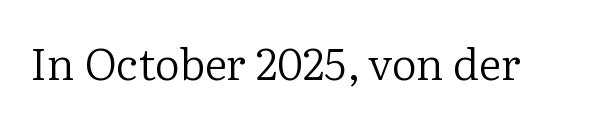
Q: Is the text bold? A: No.
Q: Is the text italic (slanted)? A: No, it is upright.
Q: Is the typeface a serif or a sans-serif typeface? A: Serif.
Q: Is the text underlined? A: No.
Q: Is the spacing between letters normal or unusually wide? A: Normal.
Q: Width (condensed, normal, or wide)? A: Normal.
Q: Stroke contrast? A: Low.
Q: x-height? A: Medium.
Q: Monospaced? A: No.
